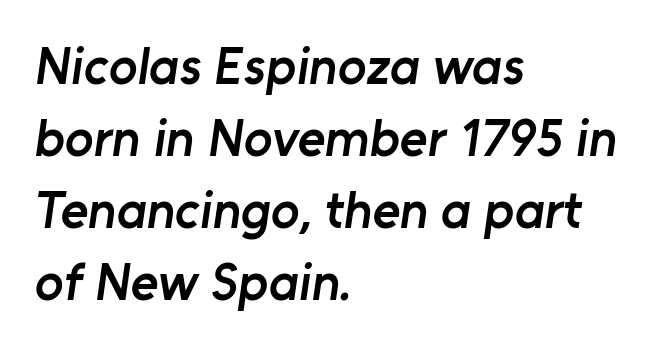
{"serif": "no", "bold": "semi", "weight": "semibold", "width": "normal", "stroke_contrast": "low", "x_height": "medium", "monospaced": "no", "underline": "no", "align": "left", "line_spacing": "normal", "line_spacing_ratio": 1.36, "letter_spacing": "normal", "letter_spacing_em": 0.0, "glyph_px": 53}
